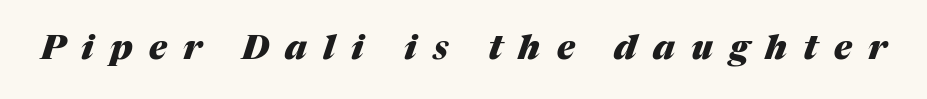
The image shows 34 px heavy type, italic (leaning right); set unusually wide letter spacing (+0.48 em), not underlined; medium stroke contrast and a medium x-height.
